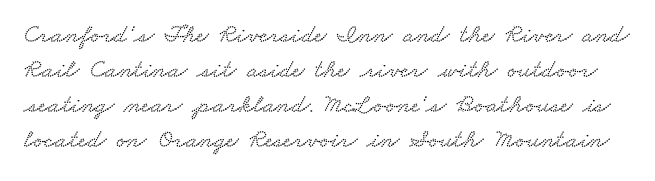
Rule under the text: the space is simply empty. Rows of type keep a routine distance in the vertical direction. Nobody touched the tracking dial on this one.
